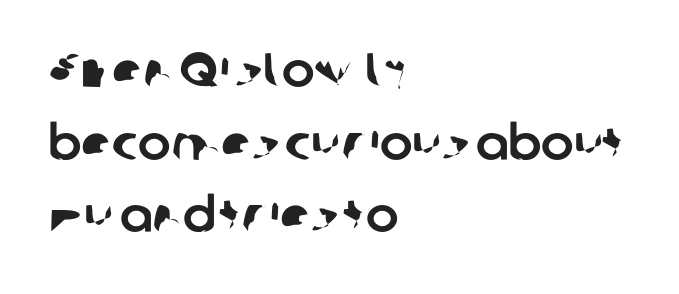
{"serif": "no", "width": "normal", "stroke_contrast": "low", "x_height": "medium", "monospaced": "no", "underline": "no", "align": "left", "line_spacing": "normal", "line_spacing_ratio": 1.48, "letter_spacing": "normal", "letter_spacing_em": 0.0, "glyph_px": 49}
